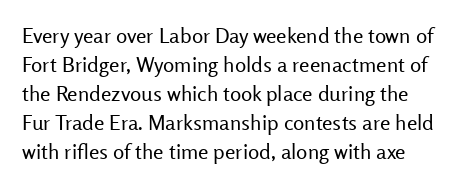
Q: Is the text bold? A: No.
Q: Is the text italic (slanted)? A: No, it is upright.
Q: Is the text underlined? A: No.
Q: Is the spacing between letters normal or unusually wide? A: Normal.
Q: Is the spacing between lines tight, normal or loose? A: Normal.
